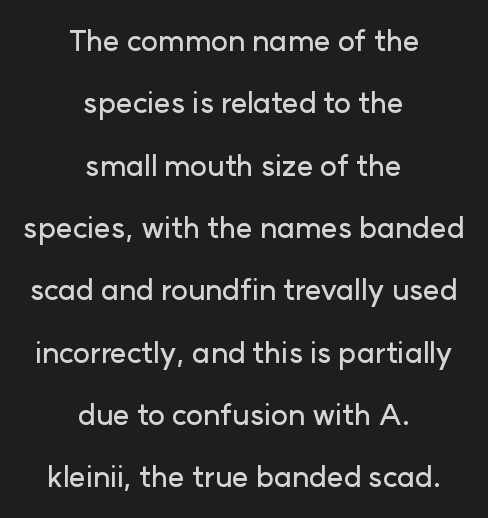
Vertical strokes here are truly vertical. Observe the ordinary spacing: letters are neighbours, not strangers. Unmarked baselines from the first word to the last. The space between consecutive lines is lavish. This sample is center-justified, so both line endings float freely. Each letter's strokes conclude bluntly, with no projecting serifs.
